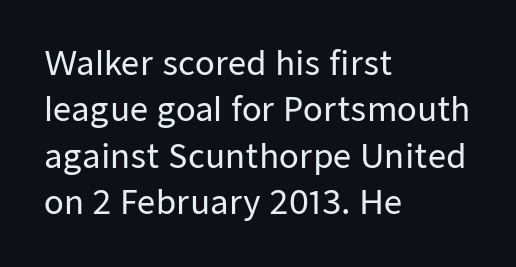
The image shows 32 px sans-serif type, upright; set left-aligned, normal line spacing (1.45x), normal letter spacing, not underlined; low stroke contrast and a medium x-height.
